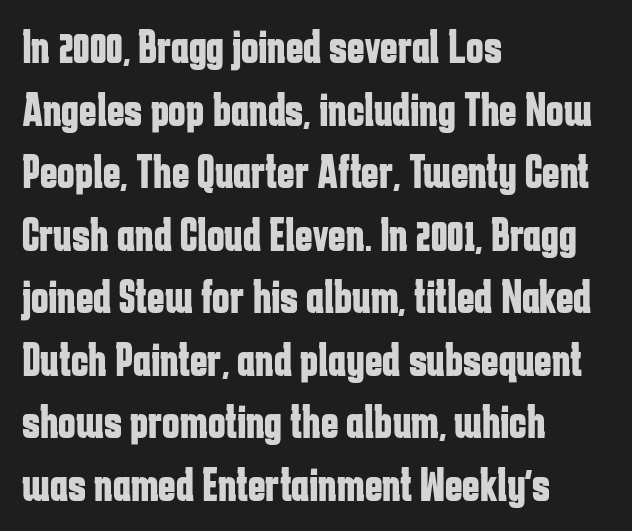
The image shows 47 px bold, condensed sans-serif type, upright; set left-aligned, normal line spacing (1.33x), normal letter spacing, not underlined; low stroke contrast and a medium x-height.
